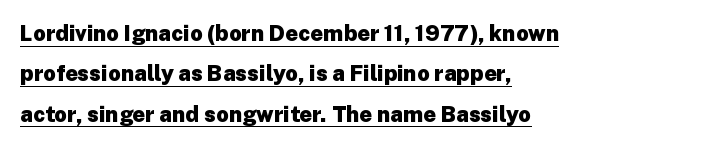
This rendering leaves character spacing at its baseline value. Characters remain perfectly vertical along every line. The typesetter has applied underlining to the passage shown. As a designer I'd log this as weight 700, bold. Notice how the passage keeps a crisp vertical edge on the left only.
